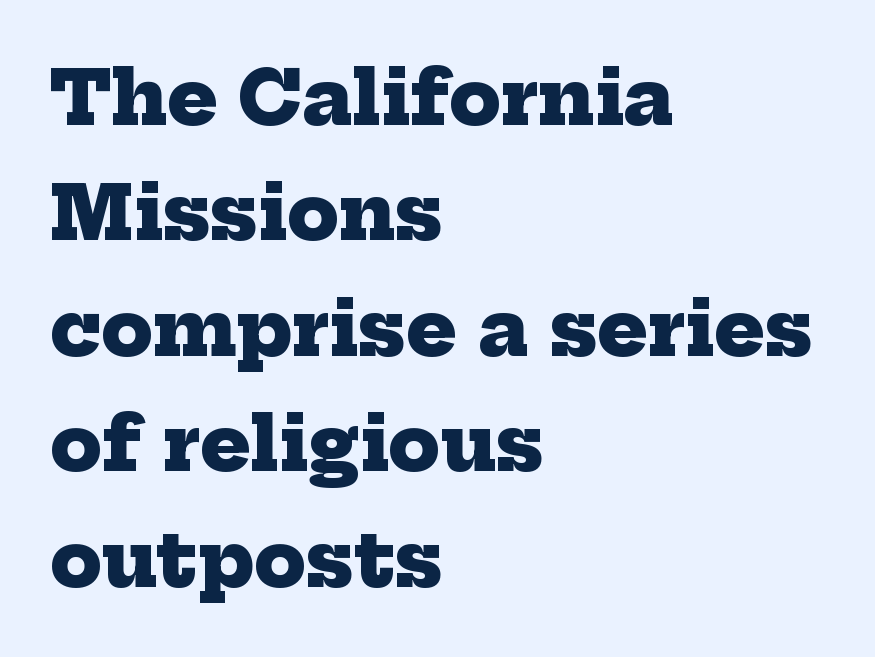
{"serif": "yes", "bold": "yes", "weight": "heavy", "width": "normal", "stroke_contrast": "low", "x_height": "medium", "monospaced": "no", "underline": "no", "align": "left", "line_spacing": "normal", "line_spacing_ratio": 1.54, "letter_spacing": "normal", "letter_spacing_em": 0.0, "glyph_px": 75}
